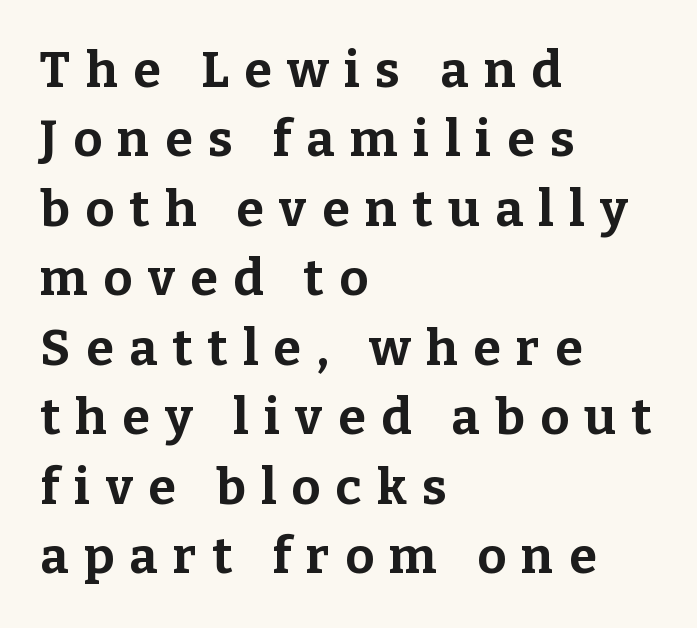
A student would call this left alignment; a typographer would say flush left, rag right. Think of a printed novel: that variable character pitch is what you see here. Interline gaps are of average width in this sample. Notice how the stems are strictly vertical — no italics here. Descender tails drop into unmarked territory. Loose tracking; the words dissolve into strings of separated letters.
